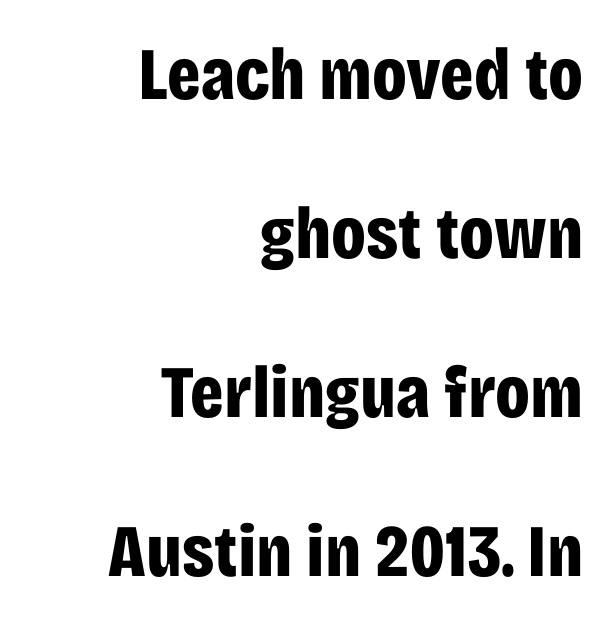
{"serif": "no", "italic": "no", "bold": "yes", "weight": "bold", "width": "condensed", "stroke_contrast": "low", "x_height": "large", "monospaced": "no", "underline": "no", "align": "right", "line_spacing": "loose", "line_spacing_ratio": 2.15, "letter_spacing": "normal", "letter_spacing_em": 0.0, "glyph_px": 74}
